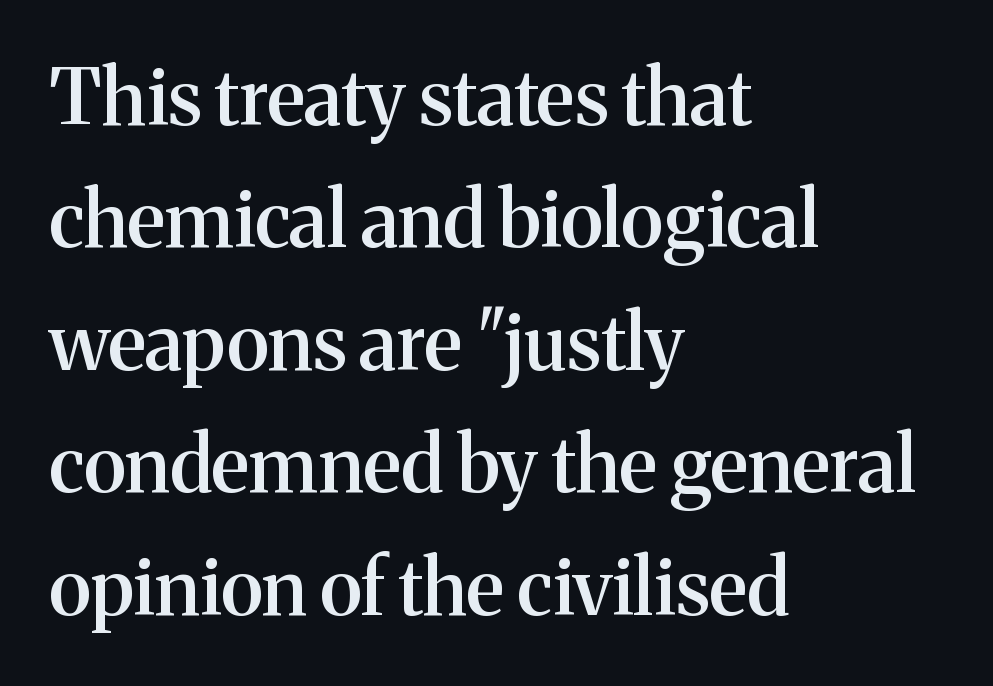
Q: Is the text bold? A: Semi-bold.
Q: Is the text italic (slanted)? A: No, it is upright.
Q: Is the typeface a serif or a sans-serif typeface? A: Serif.
Q: Is the text underlined? A: No.
Q: How is the paragraph aligned? A: Left-aligned.
Q: Is the spacing between letters normal or unusually wide? A: Normal.
Q: Is the spacing between lines tight, normal or loose? A: Normal.
Q: Width (condensed, normal, or wide)? A: Normal.
Q: Stroke contrast? A: Medium.
Q: x-height? A: Medium.
Q: Monospaced? A: No.
